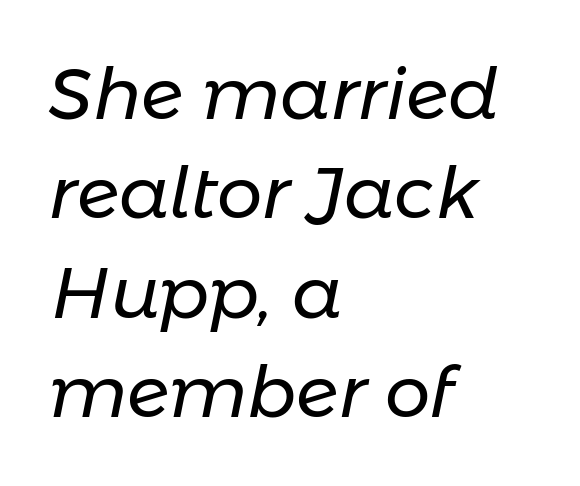
Q: Is the text bold? A: No.
Q: Is the text italic (slanted)? A: Yes, it leans right by about 11 degrees.
Q: Is the text underlined? A: No.
Q: How is the paragraph aligned? A: Left-aligned.
Q: Is the spacing between letters normal or unusually wide? A: Normal.
Q: Is the spacing between lines tight, normal or loose? A: Normal.
Q: Width (condensed, normal, or wide)? A: Normal.
Q: Stroke contrast? A: Low.
Q: x-height? A: Medium.
Q: Monospaced? A: No.
